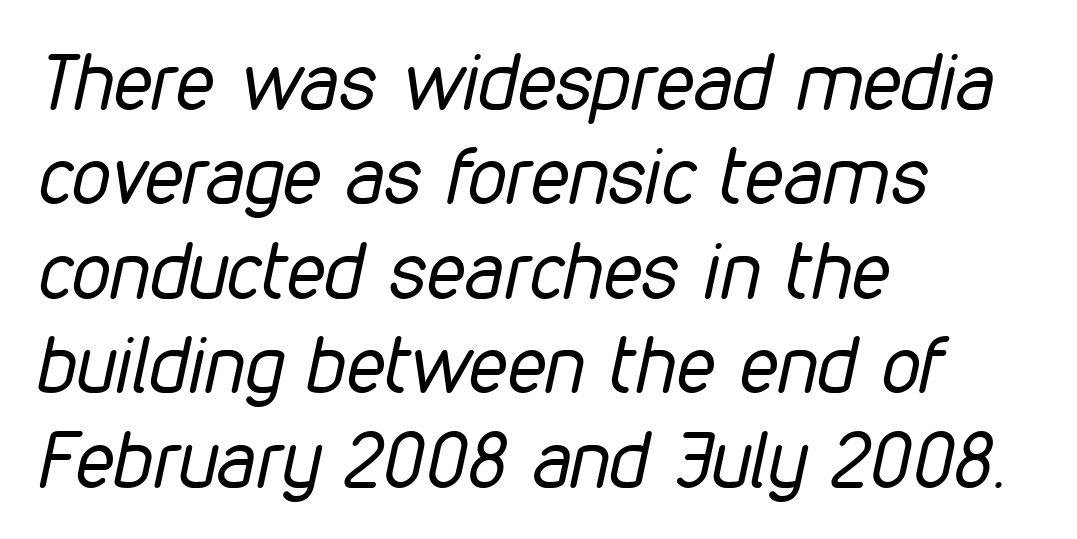
The image shows 78 px regular-weight, condensed type, italic (leaning right); set left-aligned, line spacing 1.21x, normal letter spacing, not underlined; low stroke contrast and a medium x-height.
